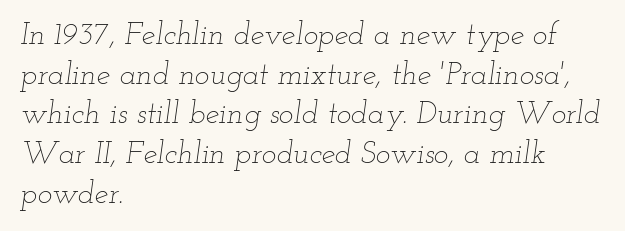
{"italic": "yes", "lean": "right", "slant_degrees": 12, "bold": "no", "weight": "thin", "width": "wide", "stroke_contrast": "low", "x_height": "small", "monospaced": "no", "underline": "no", "align": "left", "line_spacing": "normal", "line_spacing_ratio": 1.28, "letter_spacing": "normal", "letter_spacing_em": 0.0, "glyph_px": 31}
